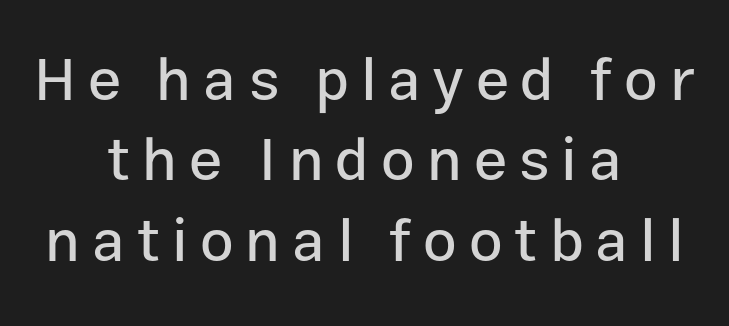
{"serif": "no", "italic": "no", "width": "normal", "stroke_contrast": "low", "x_height": "medium", "monospaced": "no", "underline": "no", "align": "center", "line_spacing": "normal", "line_spacing_ratio": 1.34, "letter_spacing": "wide", "letter_spacing_em": 0.2, "glyph_px": 60}
